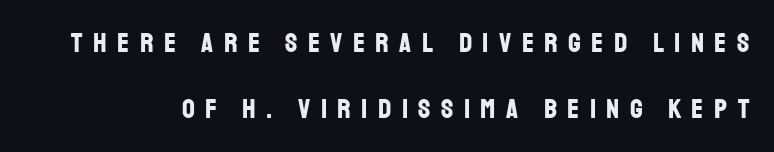
{"serif": "no", "italic": "no", "bold": "yes", "weight": "bold", "width": "condensed", "stroke_contrast": "low", "x_height": "large", "monospaced": "no", "underline": "no", "line_spacing": "loose", "line_spacing_ratio": 2.34, "letter_spacing": "wide", "letter_spacing_em": 0.38, "glyph_px": 28}
